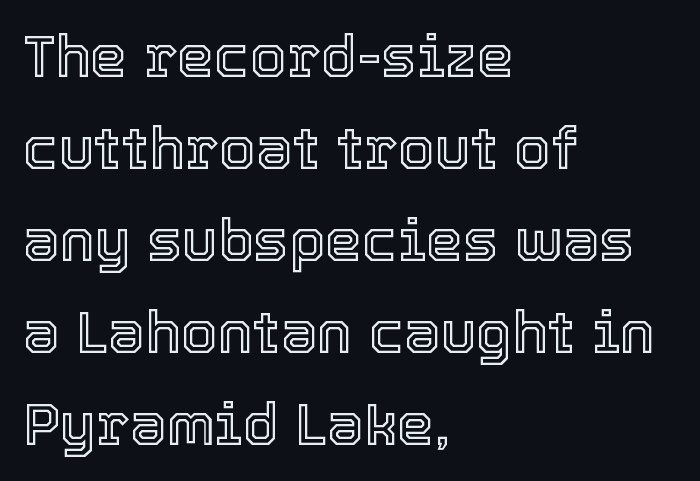
A typesetter would call this proportional, since set widths differ per character. The letters stand upright; this is a roman face. Each line starts at the same left margin while the right side varies. This sample uses plain, unmodified letter spacing. Summary of vertical rhythm: regular, with standard interline spacing.
